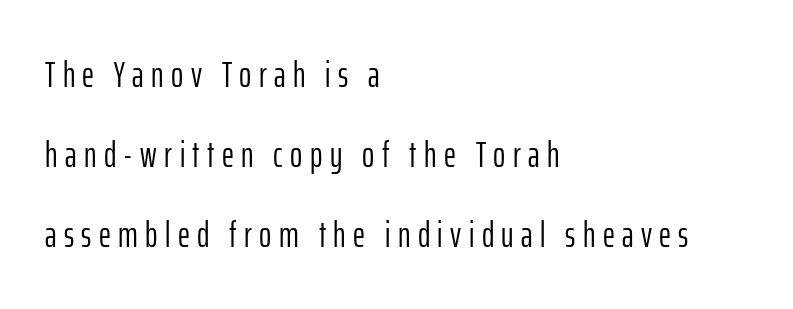
A typesetter would call this proportional, since set widths differ per character. Quick note: underline off. The font's upright variant was chosen for this text. Layout note: lines flush left.
